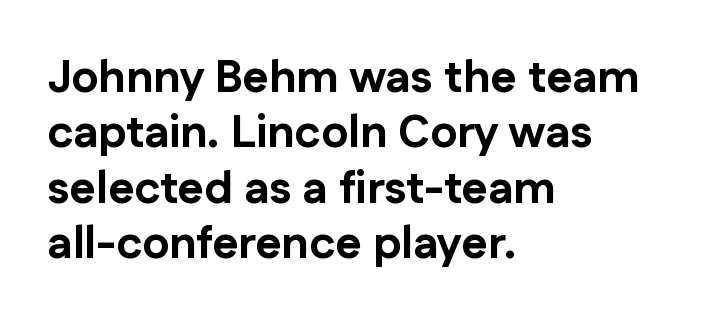
The paragraph has a hard left edge and a soft right edge. If you drew a line through each stem, it would be perfectly vertical. In terms of letterspacing, this is plain default setting. The space directly below the letters is spotless. You'd pick this weight for a headline — it's a proper bold. The passage shown is typed in a proportional face where columns would drift.
